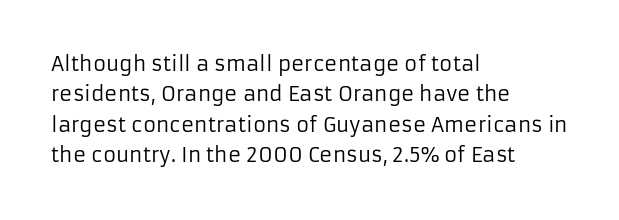
The typesetting does not lean heavy: it is not bold. Words appear dense and cohesive because spacing is normal. Every character sits straight up, as roman type does. What's the leading like? Ordinary, nothing unusual. Glance below the letters and you will spot only blank space.
